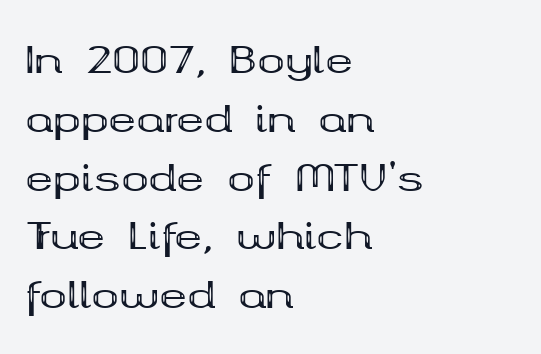
{"serif": "yes", "italic": "no", "bold": "yes", "weight": "bold", "width": "wide", "stroke_contrast": "medium", "x_height": "medium", "monospaced": "no", "underline": "no", "align": "left", "line_spacing": "normal", "line_spacing_ratio": 1.59, "letter_spacing": "normal", "letter_spacing_em": 0.0, "glyph_px": 37}
